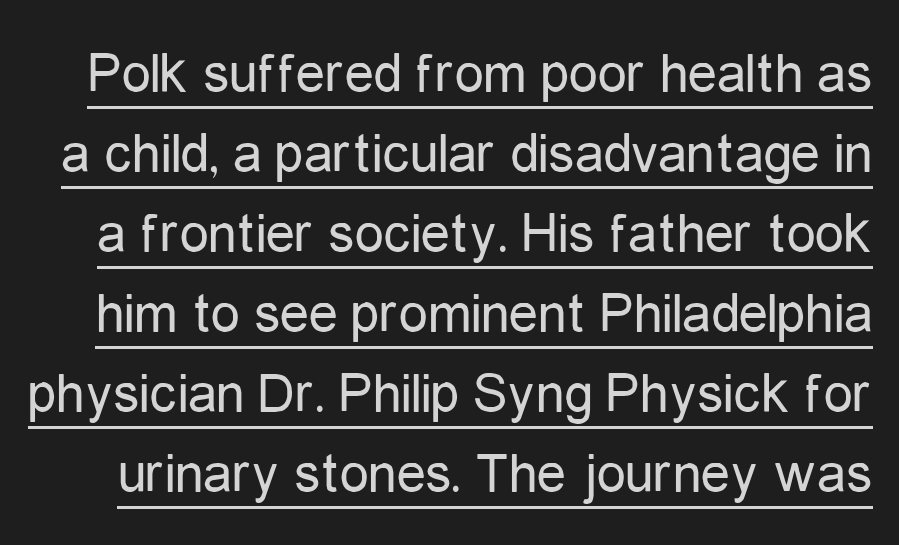
The image shows 58 px regular-weight, condensed sans-serif type, upright; set normal line spacing (1.38x), normal letter spacing, underlined; low stroke contrast and a medium x-height.
